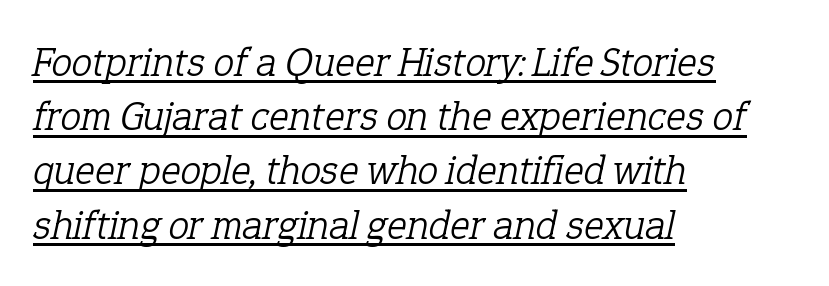
The image shows 42 px light serif type, italic (leaning right); set left-aligned, normal line spacing (1.29x), normal letter spacing, underlined; low stroke contrast and a medium x-height.
